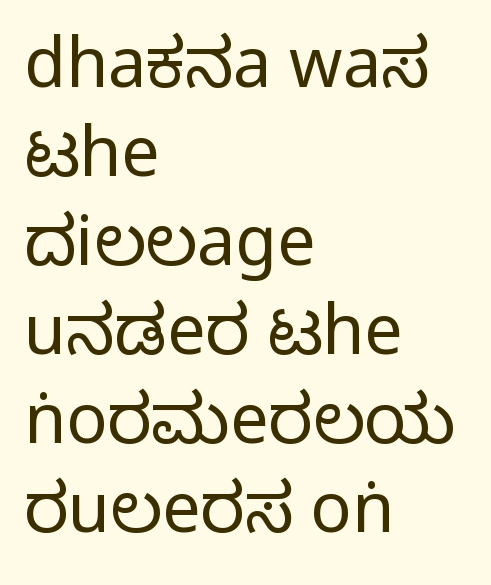
The image shows 68 px condensed sans-serif type, upright; set left-aligned, normal line spacing (1.31x), normal letter spacing, not underlined; medium stroke contrast.
